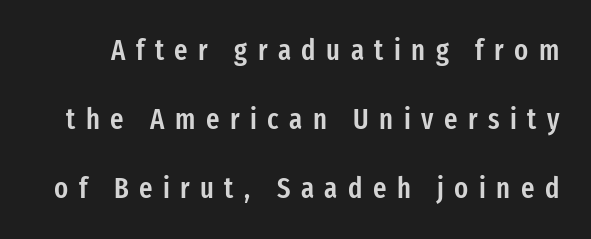
{"serif": "no", "italic": "no", "bold": "semi", "weight": "semibold", "width": "condensed", "stroke_contrast": "low", "x_height": "medium", "monospaced": "no", "underline": "no", "line_spacing": "loose", "line_spacing_ratio": 2.38, "letter_spacing": "wide", "letter_spacing_em": 0.36, "glyph_px": 29}
